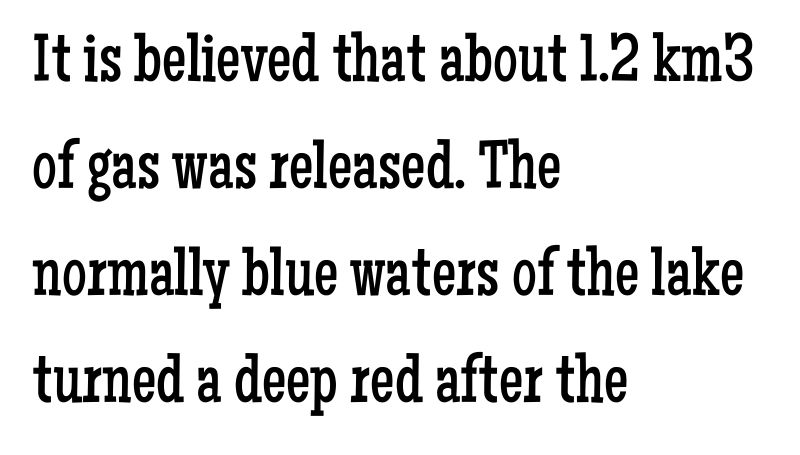
The image shows 69 px regular-weight, condensed serif type, upright; set left-aligned, normal line spacing (1.55x), normal letter spacing, not underlined; low stroke contrast and a medium x-height.
